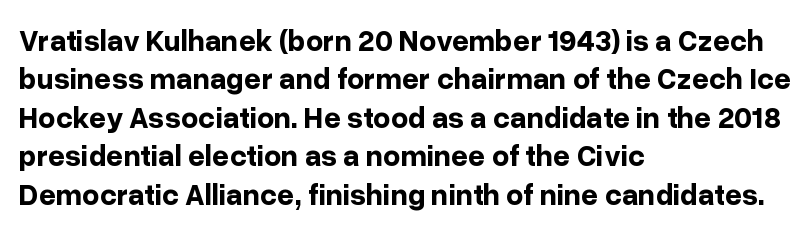
The image shows 30 px bold sans-serif type, upright; set left-aligned, normal line spacing (1.28x), normal letter spacing, not underlined; low stroke contrast and a medium x-height.
